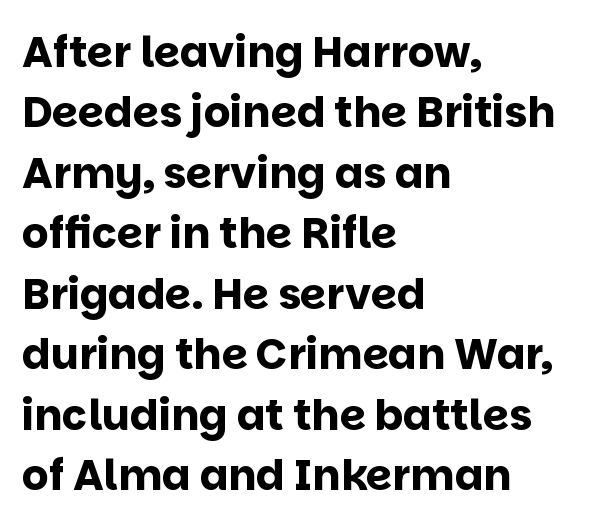
The image shows 42 px bold sans-serif type, upright; set left-aligned, normal line spacing (1.44x), normal letter spacing, not underlined; low stroke contrast and a large x-height.
